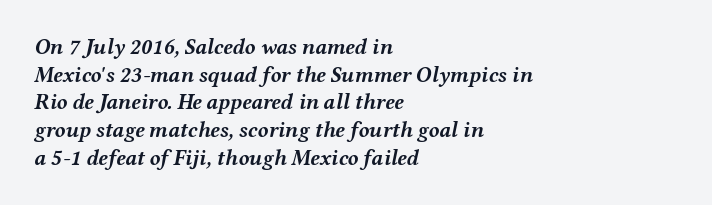
Vertical spacing — default. The passage is arranged the way most books set body copy — flush left. The strip under each line holds only bare page. Characters follow at the spacing the type designer built in. Students, this is bold: see how much ink each stroke carries.
